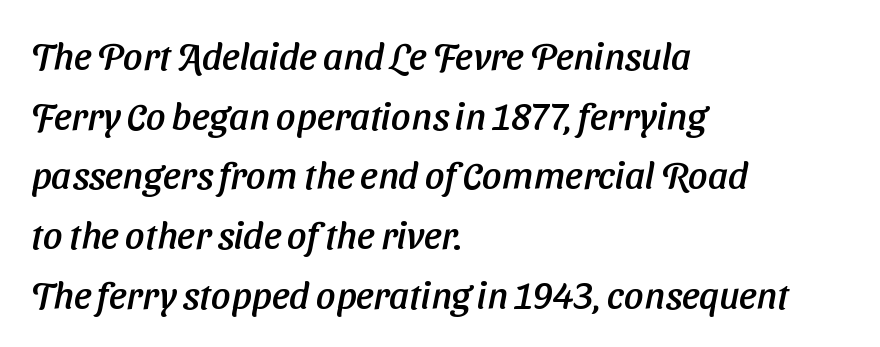
Each new line begins a customary step beneath the previous one. A bare baseline throughout the passage. A typesetter would label this face a sans. Teacher's note: observe the even left margin — that is flush-left alignment.
